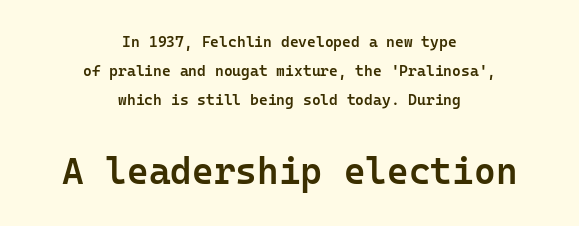
Q: Is the text bold? A: Semi-bold.
Q: Is the text italic (slanted)? A: No, it is upright.
Q: Is the typeface a serif or a sans-serif typeface? A: Sans-serif.
Q: Is the text underlined? A: No.
Q: How is the paragraph aligned? A: Centered.
Q: Is the spacing between letters normal or unusually wide? A: Normal.
Q: Is the spacing between lines tight, normal or loose? A: Loose.
Q: Which block of text is set in a larger size, the first (top) or the second (bottom)? A: The second (bottom) one.
Q: Width (condensed, normal, or wide)? A: Normal.
Q: Stroke contrast? A: Low.
Q: x-height? A: Medium.
Q: Monospaced? A: Yes.
